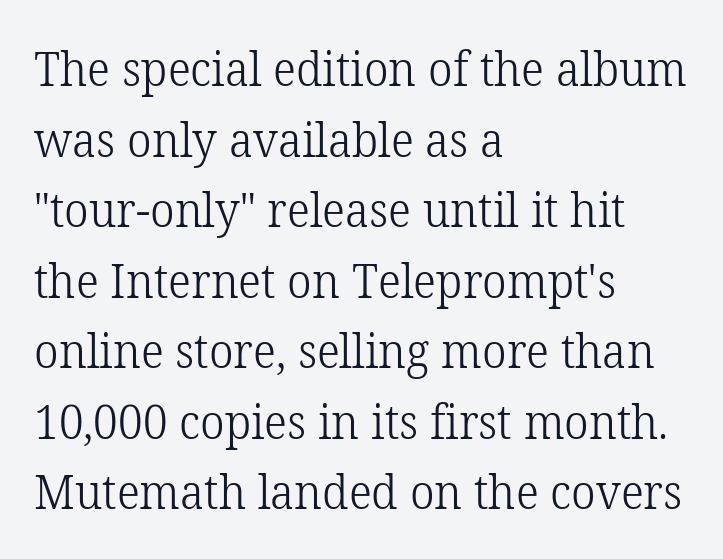
Q: Is the text bold? A: No.
Q: Is the text italic (slanted)? A: No, it is upright.
Q: Is the typeface a serif or a sans-serif typeface? A: Serif.
Q: Is the text underlined? A: No.
Q: How is the paragraph aligned? A: Left-aligned.
Q: Is the spacing between letters normal or unusually wide? A: Normal.
Q: Is the spacing between lines tight, normal or loose? A: Normal.
Q: Width (condensed, normal, or wide)? A: Normal.
Q: Stroke contrast? A: Low.
Q: x-height? A: Medium.
Q: Monospaced? A: No.
